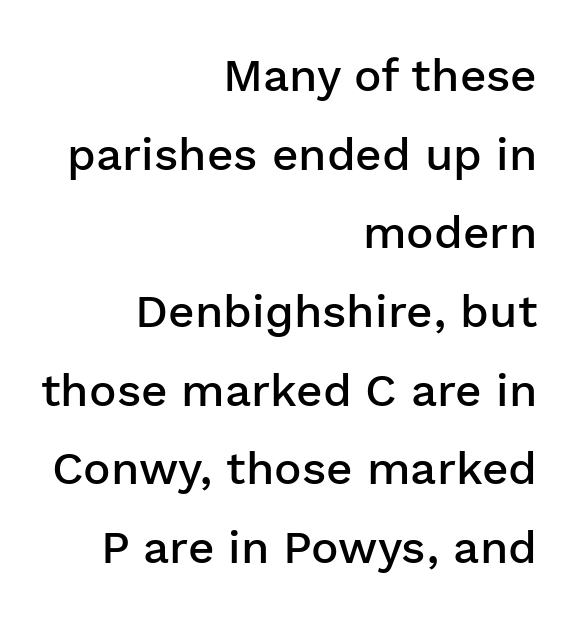
Q: Is the text bold? A: Semi-bold.
Q: Is the text italic (slanted)? A: No, it is upright.
Q: Is the typeface a serif or a sans-serif typeface? A: Sans-serif.
Q: Is the text underlined? A: No.
Q: How is the paragraph aligned? A: Right-aligned.
Q: Is the spacing between letters normal or unusually wide? A: Normal.
Q: Width (condensed, normal, or wide)? A: Normal.
Q: Stroke contrast? A: Low.
Q: x-height? A: Medium.
Q: Monospaced? A: No.
